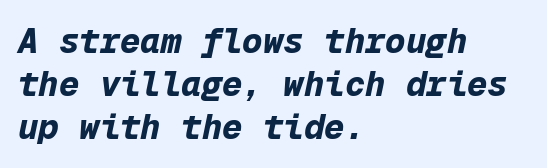
{"italic": "yes", "lean": "right", "slant_degrees": 12, "bold": "yes", "weight": "bold", "width": "normal", "stroke_contrast": "low", "x_height": "medium", "monospaced": "yes", "underline": "no", "align": "left", "line_spacing": "normal", "line_spacing_ratio": 1.26, "letter_spacing": "normal", "letter_spacing_em": 0.0, "glyph_px": 34}
